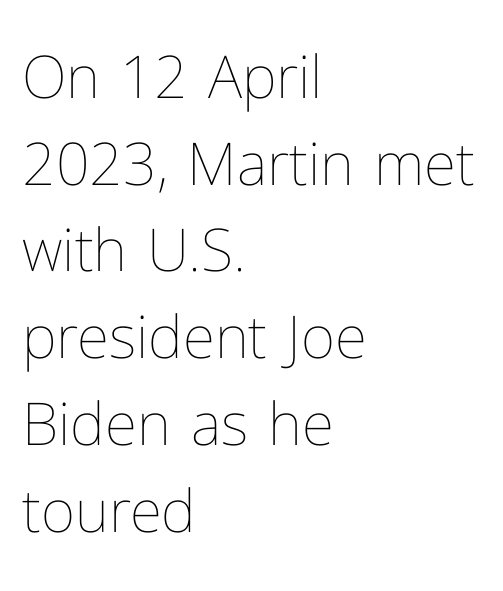
Has an underline been added? It has not. Do the letters lean? They stand straight. Leading: standard. This sample has the flowing, uneven cadence of proportional lettering. All the whitespace from short lines collects on the right. Weight: regular or lighter.
